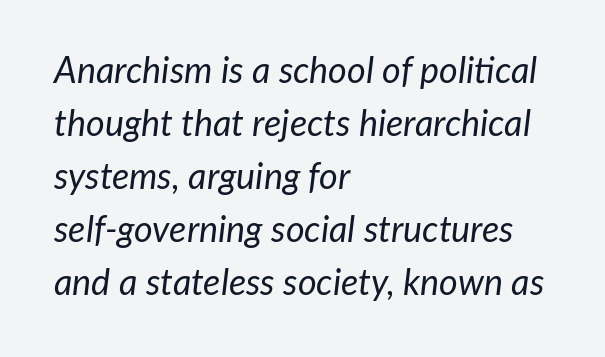
Successive baselines arrive at the customary interval. Counters stay open thanks to moderate or lighter strokes. The passage shown has conventional tracking throughout. Varying glyph widths throughout — classic text-font behaviour. The passage shown is not underscored anywhere.
